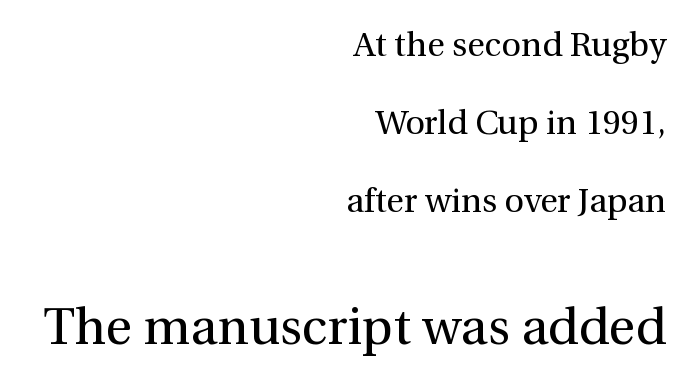
A typesetter would call this leading open, well beyond the default. Nothing heavy about these letters — not bold at all. I'd call this a serif setting — the letters wear small feet. Do the characters align in a grid? No, the font is proportional. Every stem runs plumb, perpendicular to the baseline.
